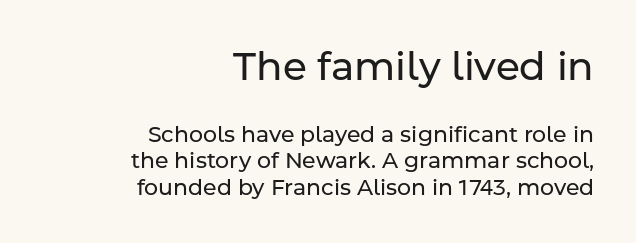
{"serif": "no", "italic": "no", "bold": "no", "weight": "regular", "width": "normal", "stroke_contrast": "low", "x_height": "medium", "monospaced": "no", "underline": "no", "align": "right", "line_spacing_ratio": 1.2, "letter_spacing": "normal", "letter_spacing_em": 0.0, "larger_block": "first", "size_ratio": 1.77, "glyph_px": 39}
